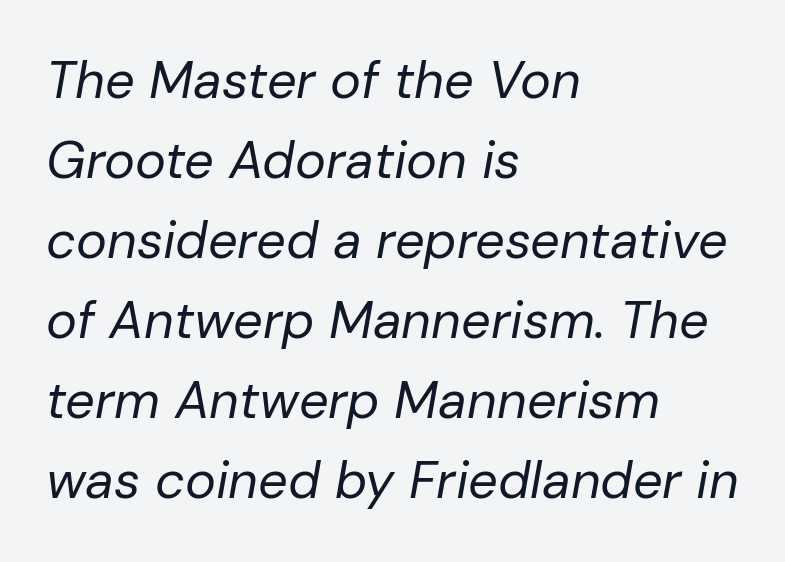
{"italic": "yes", "lean": "right", "slant_degrees": 10, "bold": "no", "weight": "regular", "width": "normal", "stroke_contrast": "low", "x_height": "medium", "monospaced": "no", "underline": "no", "align": "left", "line_spacing": "normal", "line_spacing_ratio": 1.54, "letter_spacing": "normal", "letter_spacing_em": 0.0, "glyph_px": 52}
